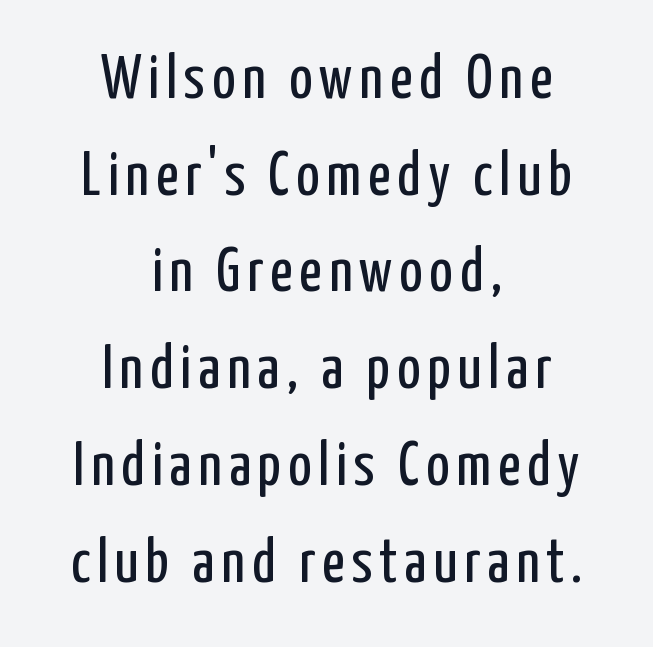
Q: Is the text bold? A: No.
Q: Is the text italic (slanted)? A: No, it is upright.
Q: Is the typeface a serif or a sans-serif typeface? A: Sans-serif.
Q: Is the text underlined? A: No.
Q: How is the paragraph aligned? A: Centered.
Q: Is the spacing between lines tight, normal or loose? A: Normal.
Q: Width (condensed, normal, or wide)? A: Condensed.
Q: Stroke contrast? A: Low.
Q: x-height? A: Medium.
Q: Monospaced? A: No.
